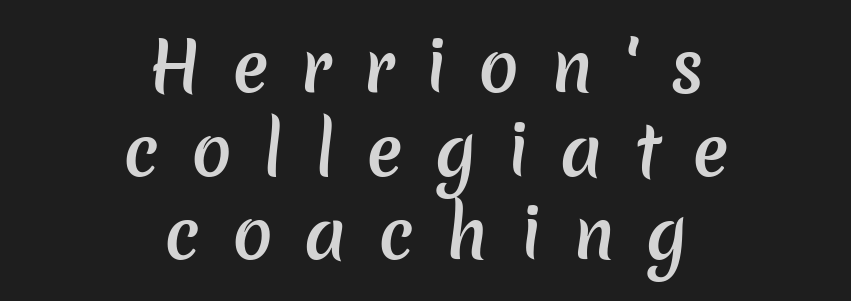
The image shows 67 px semibold sans-serif type; set centered, normal line spacing (1.25x), unusually wide letter spacing (+0.47 em), not underlined; low stroke contrast and a medium x-height.
